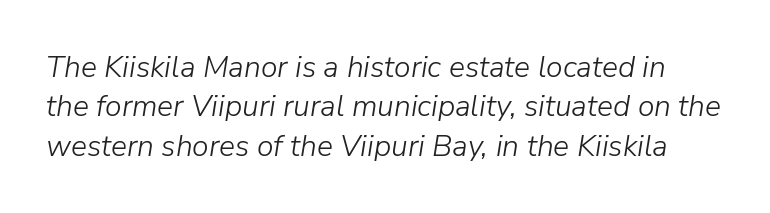
{"italic": "yes", "lean": "right", "slant_degrees": 9, "bold": "no", "weight": "light", "width": "normal", "stroke_contrast": "low", "x_height": "medium", "monospaced": "no", "underline": "no", "line_spacing": "normal", "line_spacing_ratio": 1.31, "letter_spacing": "normal", "letter_spacing_em": 0.0, "glyph_px": 30}
